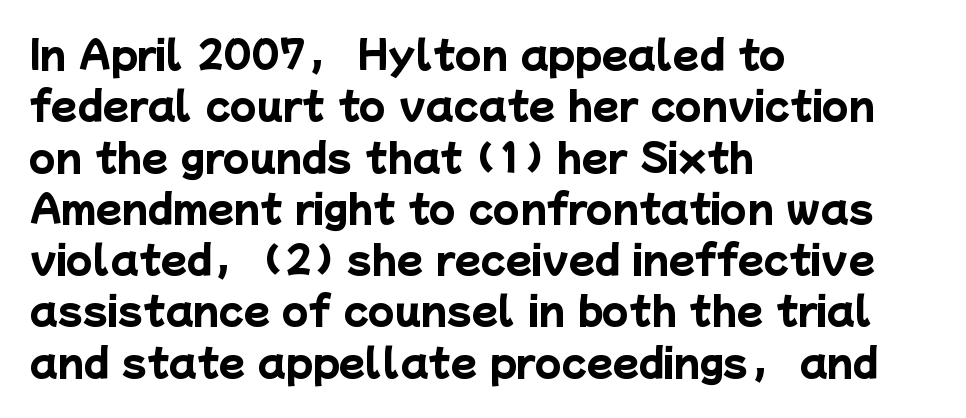
Here the designer chose a conventional face with non-uniform glyph widths. The passage shown has conventional tracking throughout. If you drew a ruler down the left edge, every line would touch it. This block has exactly the height ordinary leading produces. A clean baseline with only descenders dipping below it. These lines carry a lot of weight — the face is fully bold.
